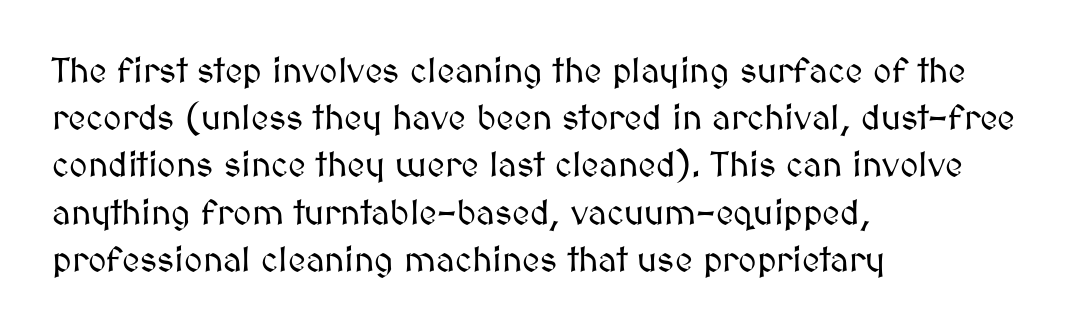
This is roman type, the default non-slanted kind. You could call the tracking neutral — neither tight nor loose. Honestly, the row spacing looks completely unremarkable. The rendering uses natural spacing where letterforms have individual widths.
